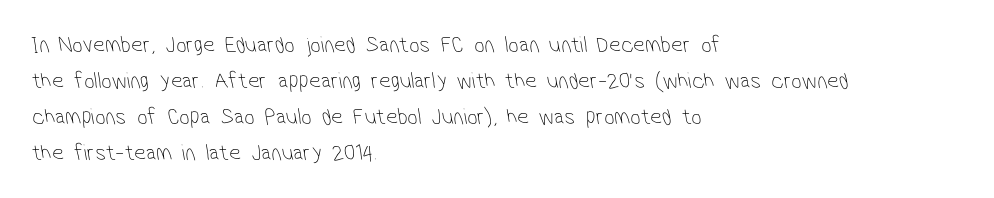
The image shows 23 px text type; set left-aligned, normal line spacing (1.56x), normal letter spacing, not underlined.
